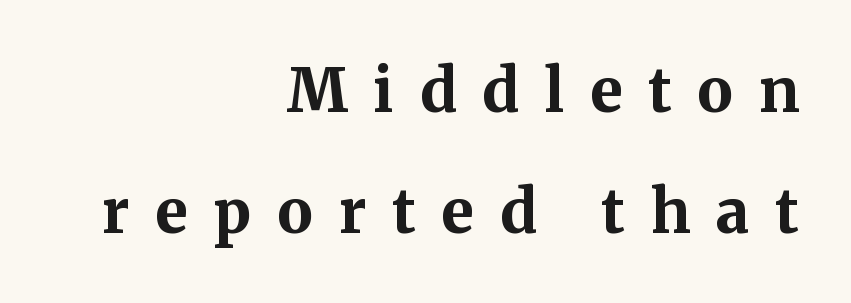
{"serif": "yes", "italic": "no", "bold": "yes", "weight": "bold", "width": "normal", "stroke_contrast": "medium", "x_height": "medium", "monospaced": "no", "underline": "no", "align": "right", "line_spacing": "loose", "line_spacing_ratio": 2.02, "letter_spacing": "wide", "letter_spacing_em": 0.43, "glyph_px": 60}
